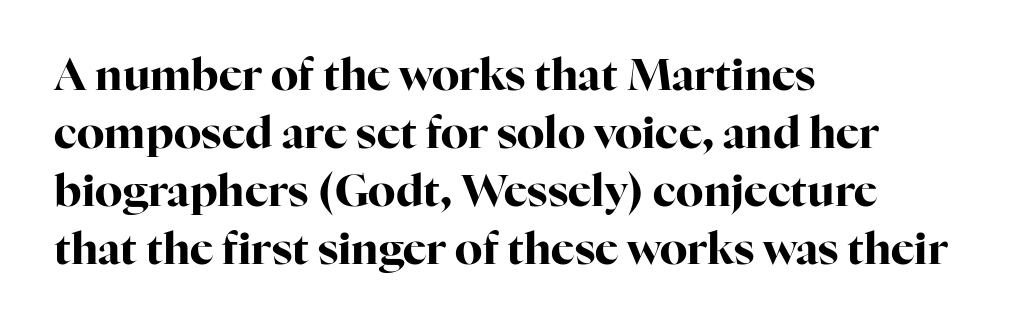
Clear beneath every line of the passage. Caption: standard tracking, unaltered. The rendering uses a bold face; every stroke is thick and dark. Regarding leading, the lines here are spaced in the standard way. Small tapered or slab feet sit at the stroke ends, so this counts as serif.
